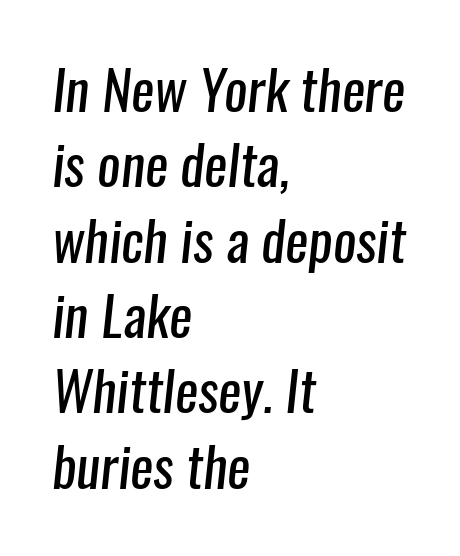
The image shows 55 px regular-weight, condensed sans-serif type; set left-aligned, normal line spacing (1.37x), normal letter spacing, not underlined; low stroke contrast and a medium x-height.
